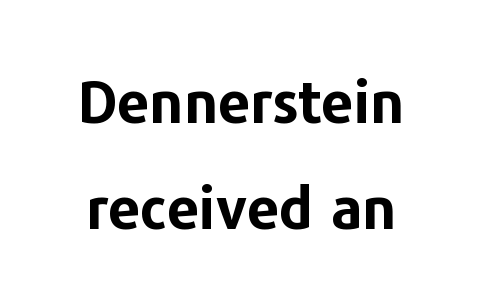
{"serif": "no", "italic": "no", "bold": "yes", "weight": "bold", "width": "normal", "stroke_contrast": "low", "x_height": "medium", "monospaced": "no", "underline": "no", "line_spacing_ratio": 1.83, "letter_spacing": "normal", "letter_spacing_em": 0.0, "glyph_px": 58}
